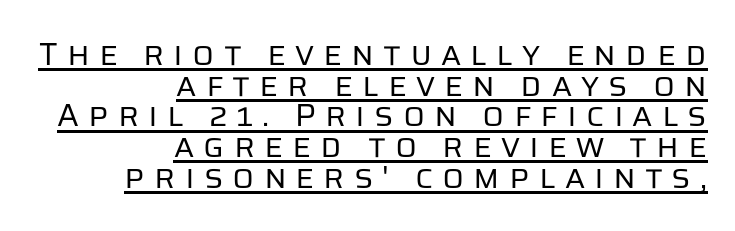
The image shows 32 px regular-weight sans-serif type, upright; set right-aligned, tight line spacing (0.96x), unusually wide letter spacing (+0.28 em), underlined; low stroke contrast and a large x-height.
